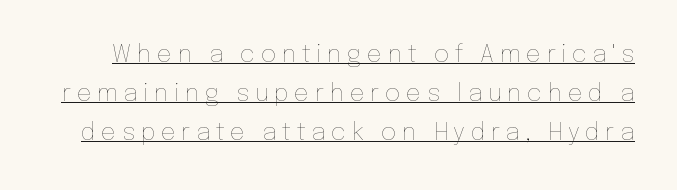
{"italic": "no", "bold": "no", "underline": "yes", "line_spacing": "normal", "line_spacing_ratio": 1.63, "letter_spacing": "wide", "letter_spacing_em": 0.23, "glyph_px": 24}
